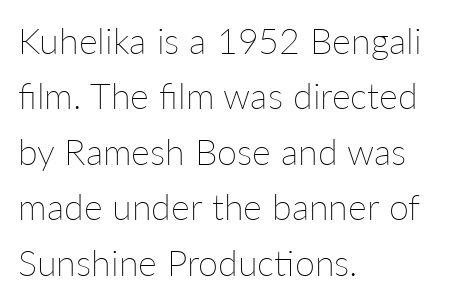
{"italic": "no", "bold": "no", "weight": "thin", "width": "normal", "stroke_contrast": "low", "x_height": "medium", "monospaced": "no", "underline": "no", "align": "left", "line_spacing": "normal", "line_spacing_ratio": 1.54, "letter_spacing": "normal", "letter_spacing_em": 0.0, "glyph_px": 36}
